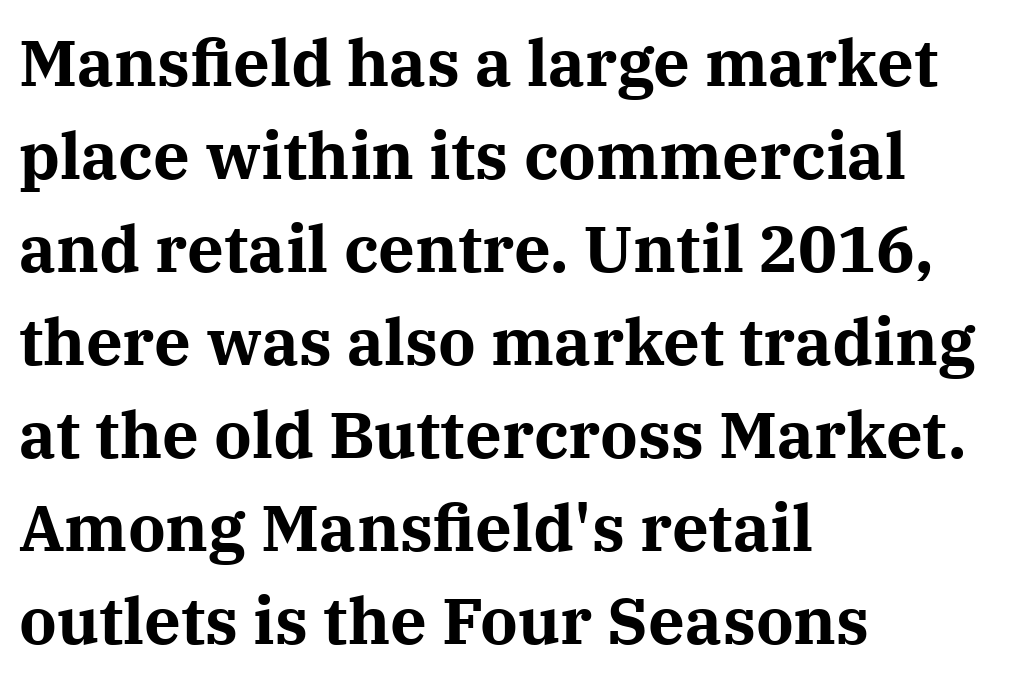
{"serif": "yes", "italic": "no", "bold": "yes", "weight": "bold", "width": "normal", "stroke_contrast": "medium", "x_height": "medium", "monospaced": "no", "underline": "no", "align": "left", "line_spacing": "normal", "line_spacing_ratio": 1.43, "letter_spacing": "normal", "letter_spacing_em": 0.0, "glyph_px": 65}
